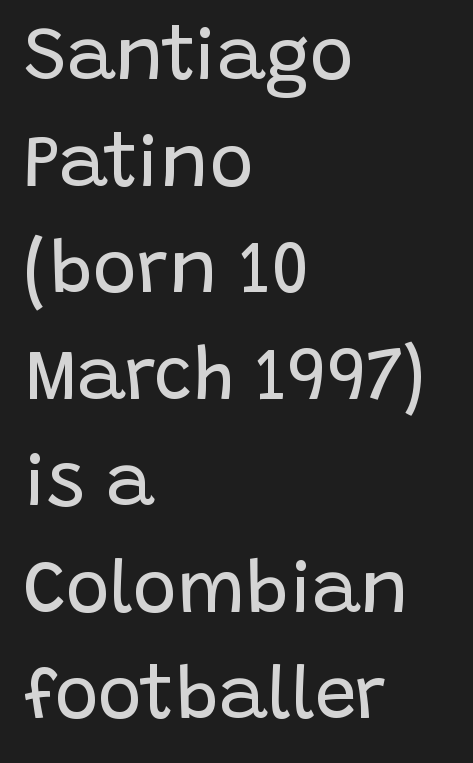
Ink coverage per letter is moderate at most. The glyphs in this specimen are sans serif. Character widths vary here, with narrow letters taking less room than wide ones. Baseline-to-baseline distance is the conventional proportion of letter height. The foot of each line stays bare and open.
